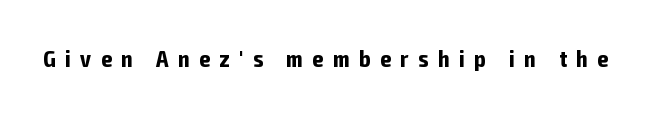
Q: Is the text bold? A: Yes.
Q: Is the text italic (slanted)? A: No, it is upright.
Q: Is the text underlined? A: No.
Q: Is the spacing between letters normal or unusually wide? A: Unusually wide.
